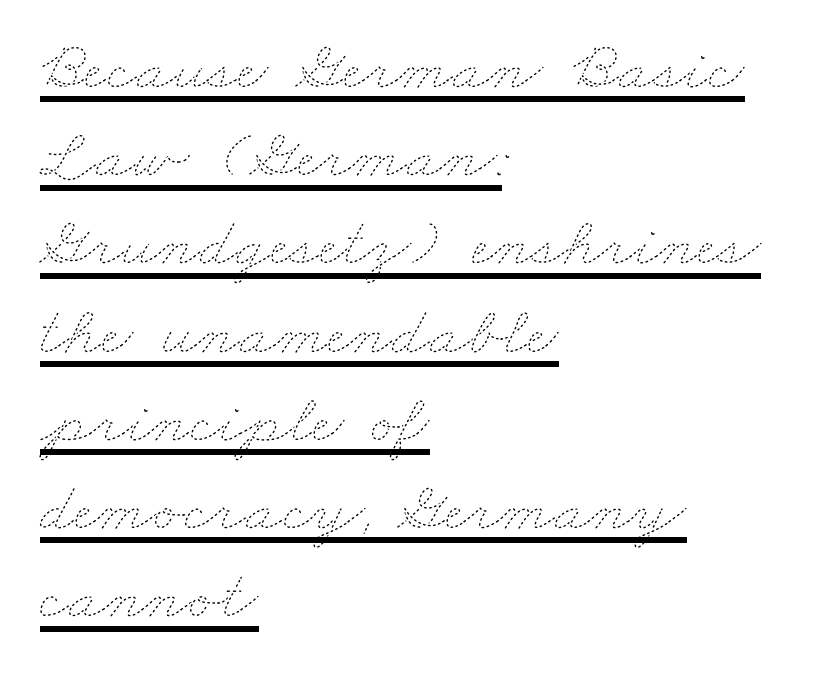
Do the characters align in a grid? No, the font is proportional. Teacher's note: observe the even left margin — that is flush-left alignment. Underlining? Definitely there. The passage shown is not bold in any degree.
